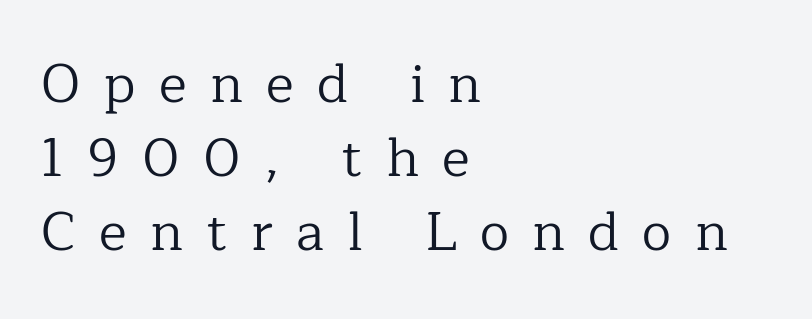
The image shows 53 px regular-weight serif type, upright; set left-aligned, normal line spacing (1.4x), unusually wide letter spacing (+0.44 em), not underlined; low stroke contrast and a medium x-height.
